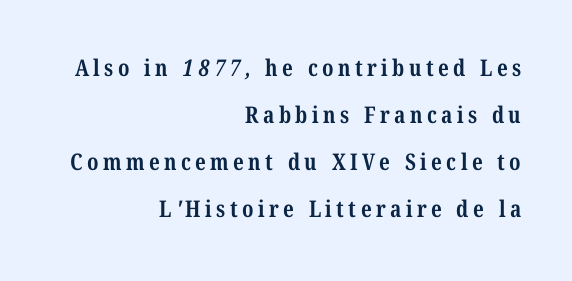
In CSS terms this would be text-align: right. How would I describe the line gaps? Wide and relaxed. Glance below the letters and you will spot only blank space. The sample has been set heavy, in full bold.
